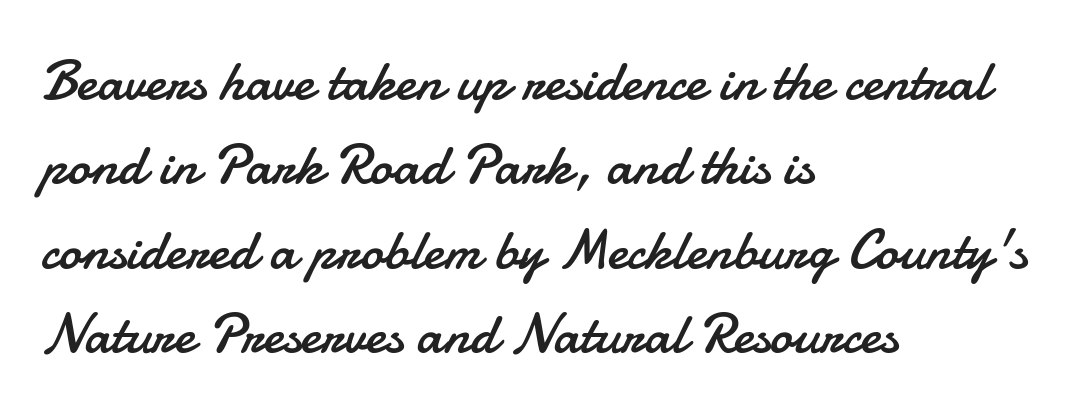
{"serif": "no", "bold": "no", "weight": "regular", "width": "normal", "stroke_contrast": "low", "x_height": "small", "monospaced": "no", "underline": "no", "align": "left", "line_spacing": "normal", "line_spacing_ratio": 1.48, "letter_spacing": "normal", "letter_spacing_em": 0.0, "glyph_px": 57}
